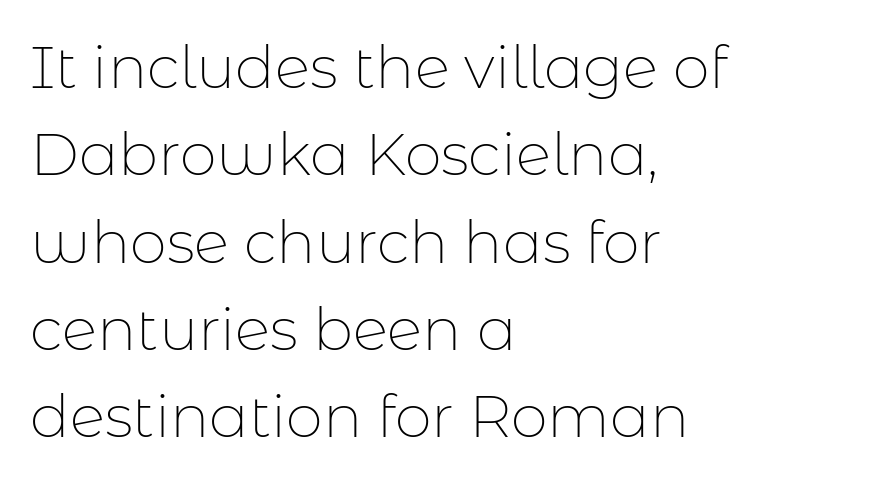
The image shows 59 px thin sans-serif type, upright; set left-aligned, normal line spacing (1.48x), normal letter spacing, not underlined; low stroke contrast and a medium x-height.
